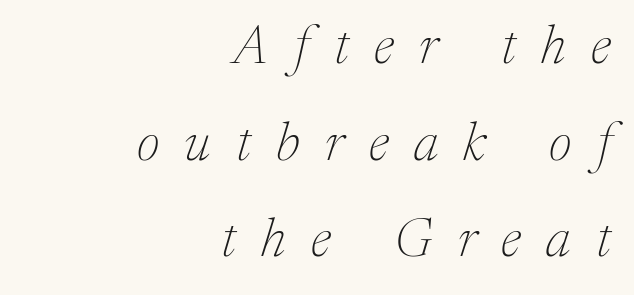
The image shows 54 px thin serif type, italic (leaning right); set right-aligned, line spacing 1.79x, unusually wide letter spacing (+0.47 em), not underlined; medium stroke contrast and a medium x-height.
